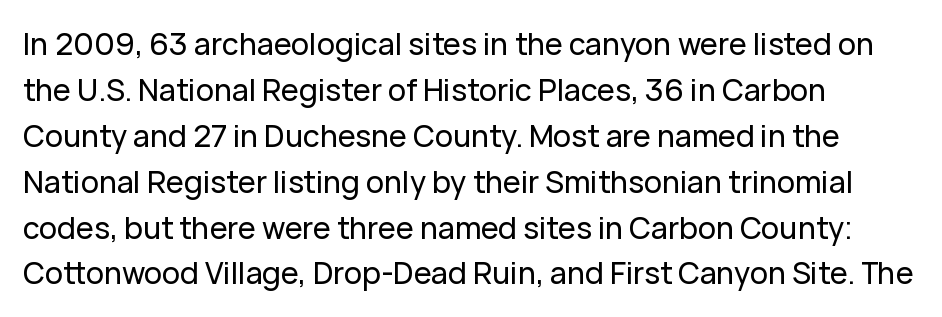
Q: Is the text italic (slanted)? A: No, it is upright.
Q: Is the typeface a serif or a sans-serif typeface? A: Sans-serif.
Q: Is the text underlined? A: No.
Q: How is the paragraph aligned? A: Left-aligned.
Q: Is the spacing between letters normal or unusually wide? A: Normal.
Q: Is the spacing between lines tight, normal or loose? A: Normal.
Q: Width (condensed, normal, or wide)? A: Normal.
Q: Stroke contrast? A: Low.
Q: x-height? A: Medium.
Q: Monospaced? A: No.
